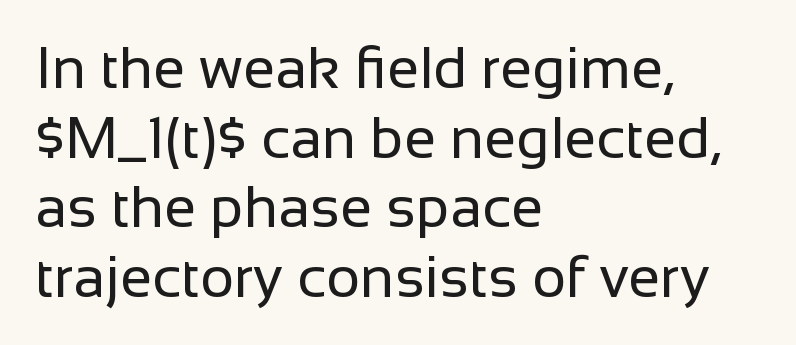
The image shows 58 px regular-weight sans-serif type, upright; set left-aligned, line spacing 1.2x, normal letter spacing, not underlined; low stroke contrast and a medium x-height.
